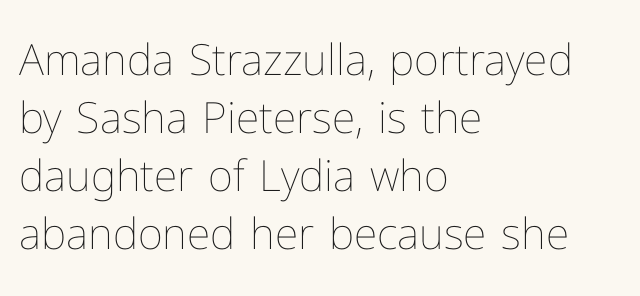
Ordinary non-slanted type is in use. Compared with a centered layout, this one pins lines to the left instead. The typesetting does not lean heavy: it is not bold. The passage shown is typed in a proportional face where columns would drift. What stands out about the letter spacing? Nothing — it is the standard amount. Whoever set this chose a conventional vertical rhythm.
